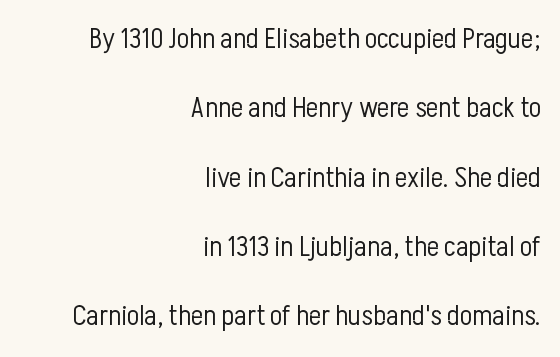
{"serif": "no", "italic": "no", "bold": "no", "weight": "light", "width": "condensed", "stroke_contrast": "low", "x_height": "medium", "monospaced": "no", "underline": "no", "align": "right", "line_spacing": "loose", "line_spacing_ratio": 2.39, "letter_spacing": "normal", "letter_spacing_em": 0.0, "glyph_px": 29}
